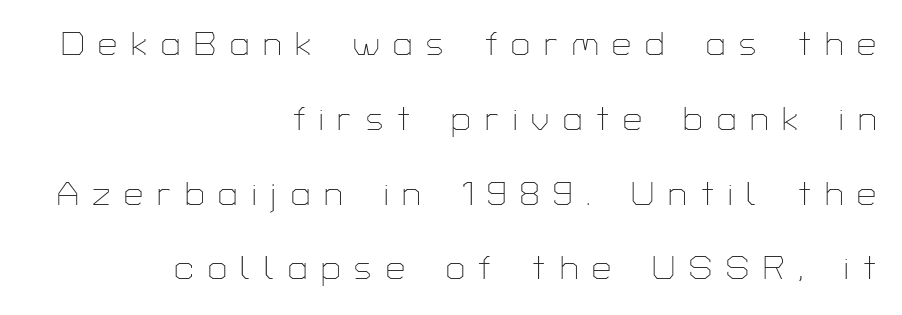
Q: Is the text bold? A: No.
Q: Is the text italic (slanted)? A: No, it is upright.
Q: Is the typeface a serif or a sans-serif typeface? A: Sans-serif.
Q: Is the text underlined? A: No.
Q: How is the paragraph aligned? A: Right-aligned.
Q: Is the spacing between letters normal or unusually wide? A: Unusually wide.
Q: Is the spacing between lines tight, normal or loose? A: Loose.
Q: Width (condensed, normal, or wide)? A: Normal.
Q: Stroke contrast? A: Low.
Q: x-height? A: Medium.
Q: Monospaced? A: No.
